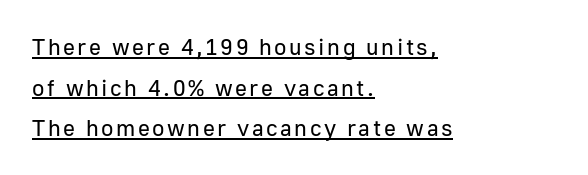
Q: Is the text bold? A: No.
Q: Is the text italic (slanted)? A: No, it is upright.
Q: Is the text underlined? A: Yes.
Q: How is the paragraph aligned? A: Left-aligned.
